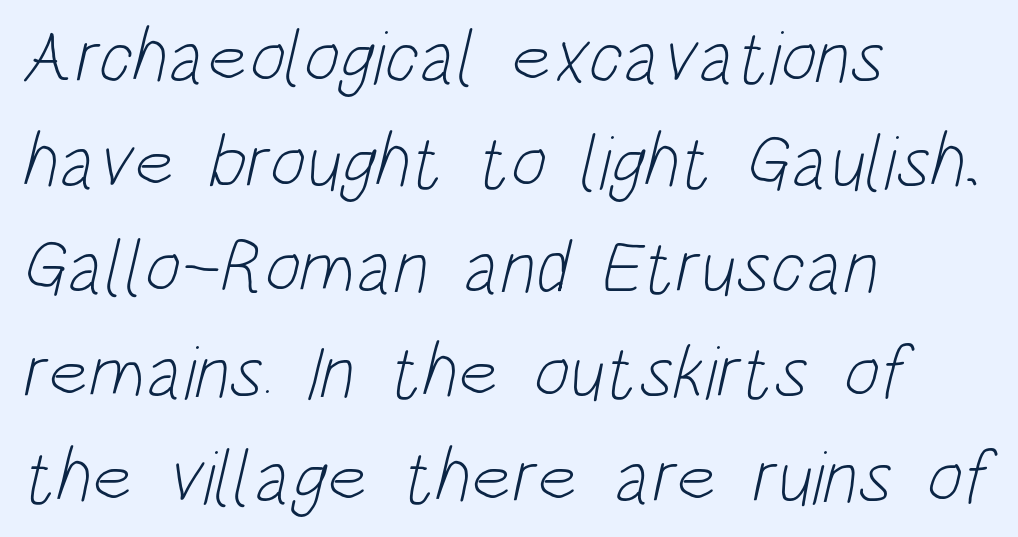
Q: Is the text bold? A: No.
Q: Is the typeface a serif or a sans-serif typeface? A: Sans-serif.
Q: Is the text underlined? A: No.
Q: How is the paragraph aligned? A: Left-aligned.
Q: Is the spacing between letters normal or unusually wide? A: Normal.
Q: Is the spacing between lines tight, normal or loose? A: Normal.
Q: Width (condensed, normal, or wide)? A: Condensed.
Q: Stroke contrast? A: Low.
Q: x-height? A: Large.
Q: Monospaced? A: No.
